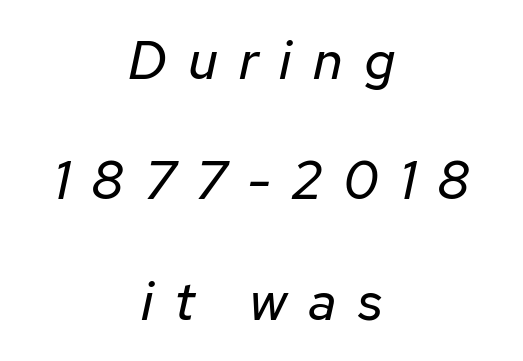
{"italic": "yes", "lean": "right", "slant_degrees": 12, "bold": "no", "weight": "regular", "width": "normal", "stroke_contrast": "low", "x_height": "medium", "monospaced": "no", "underline": "no", "align": "center", "line_spacing": "loose", "line_spacing_ratio": 2.23, "letter_spacing": "wide", "letter_spacing_em": 0.39, "glyph_px": 54}
